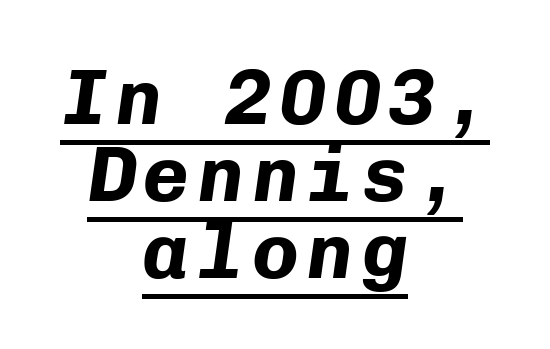
Think of a typewriter: that constant character pitch is what you see here. In CSS terms this would be text-align: center. Look at the stroke-to-counter ratio: heavy, a bold. The glyphs are accompanied by a horizontal stroke just below them. In terms of leading, this rendering errs on the cramped side. The font's italic variant was chosen for this text.
